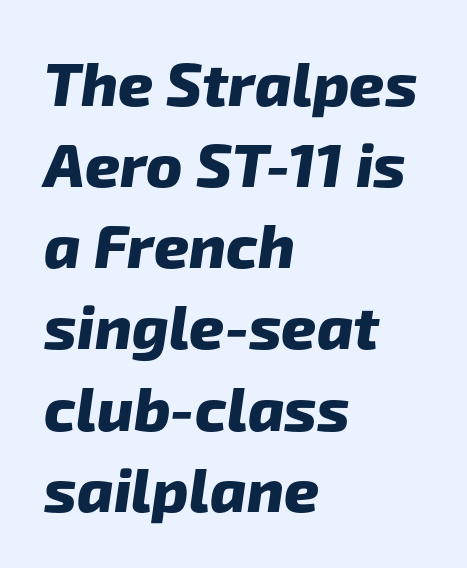
Q: Is the text bold? A: Yes.
Q: Is the typeface a serif or a sans-serif typeface? A: Sans-serif.
Q: Is the text underlined? A: No.
Q: How is the paragraph aligned? A: Left-aligned.
Q: Is the spacing between letters normal or unusually wide? A: Normal.
Q: Is the spacing between lines tight, normal or loose? A: Normal.
Q: Width (condensed, normal, or wide)? A: Normal.
Q: Stroke contrast? A: Low.
Q: x-height? A: Medium.
Q: Monospaced? A: No.
